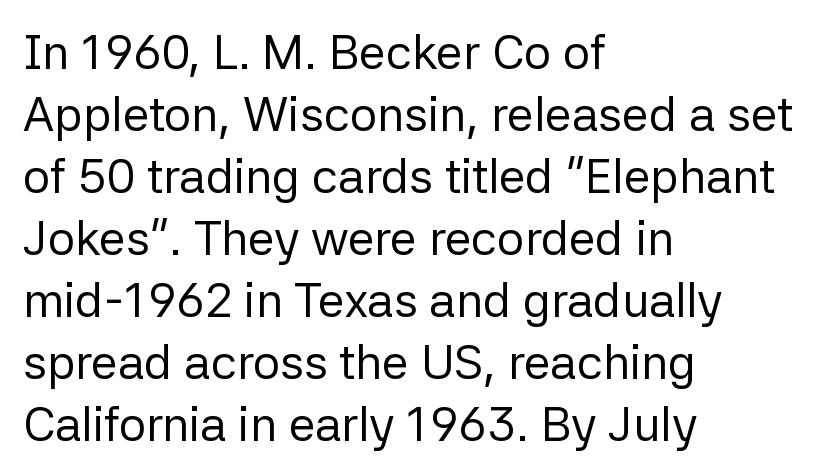
Posture: upright roman. These lines are rendered in a variable-pitch font. The passage shown has conventional tracking throughout. The typeface has the unassuming heft of standard copy or less. Which margin do the lines hug? The left one — the right edge is uneven.
